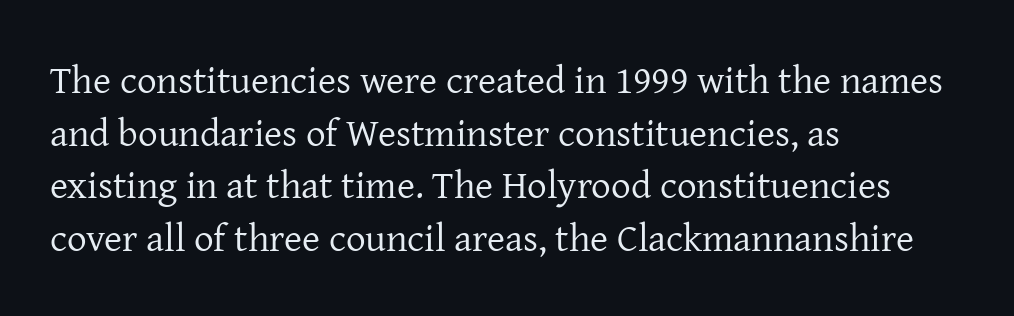
The image shows 39 px regular-weight serif type, upright; set left-aligned, normal line spacing (1.35x), normal letter spacing, not underlined; low stroke contrast and a medium x-height.
